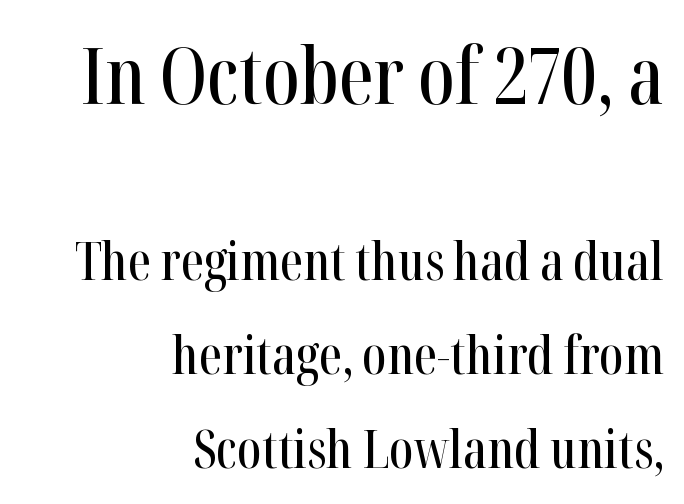
{"serif": "yes", "italic": "no", "width": "condensed", "stroke_contrast": "high", "x_height": "medium", "monospaced": "no", "underline": "no", "align": "right", "line_spacing_ratio": 1.81, "letter_spacing": "normal", "letter_spacing_em": 0.0, "larger_block": "first", "size_ratio": 1.5, "glyph_px": 78}
